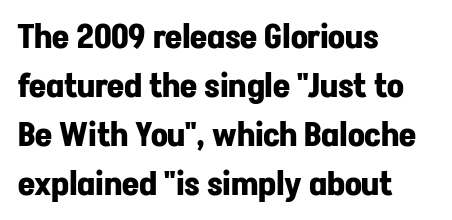
Q: Is the text bold? A: Yes.
Q: Is the text italic (slanted)? A: No, it is upright.
Q: Is the typeface a serif or a sans-serif typeface? A: Sans-serif.
Q: Is the text underlined? A: No.
Q: How is the paragraph aligned? A: Left-aligned.
Q: Is the spacing between letters normal or unusually wide? A: Normal.
Q: Is the spacing between lines tight, normal or loose? A: Normal.
Q: Width (condensed, normal, or wide)? A: Normal.
Q: Stroke contrast? A: Low.
Q: x-height? A: Medium.
Q: Monospaced? A: No.
